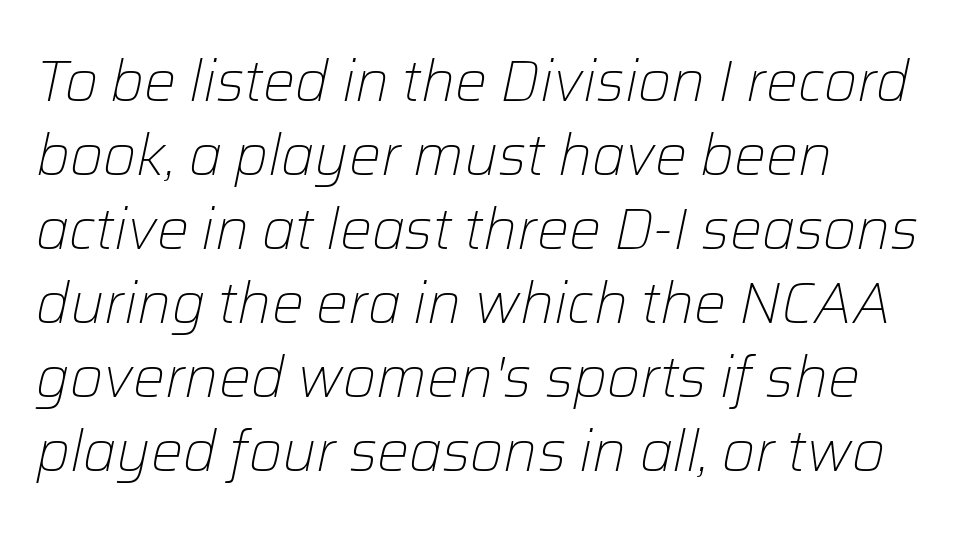
The area under the type is left untouched. Vertically, the passage feels balanced, rows spaced as you'd expect. In CSS terms this would be text-align: left. Proportional: the letters do not fall into vertical columns. How are the letters spaced? Ordinarily, with no added tracking. Style check: oblique.
